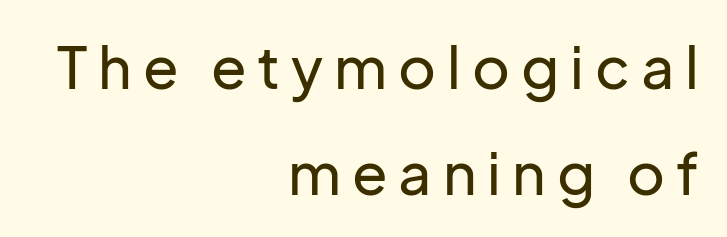
The paragraph shown leans on its right margin. Varying glyph widths throughout — classic text-font behaviour. Style check: upright. No feet cap the strokes, marking this as sans-serif type.
